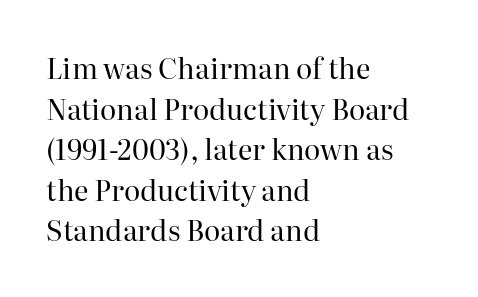
Q: Is the text bold? A: No.
Q: Is the text italic (slanted)? A: No, it is upright.
Q: Is the typeface a serif or a sans-serif typeface? A: Serif.
Q: Is the text underlined? A: No.
Q: How is the paragraph aligned? A: Left-aligned.
Q: Is the spacing between letters normal or unusually wide? A: Normal.
Q: Is the spacing between lines tight, normal or loose? A: Normal.
Q: Width (condensed, normal, or wide)? A: Normal.
Q: Stroke contrast? A: High.
Q: x-height? A: Medium.
Q: Monospaced? A: No.
